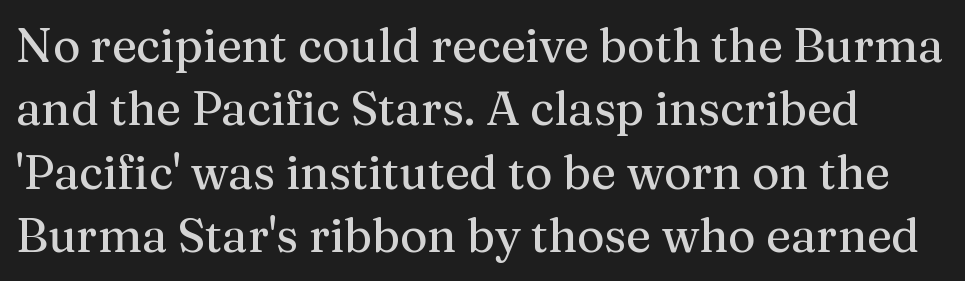
{"serif": "yes", "italic": "no", "width": "normal", "stroke_contrast": "medium", "x_height": "medium", "monospaced": "no", "underline": "no", "line_spacing": "normal", "line_spacing_ratio": 1.35, "letter_spacing": "normal", "letter_spacing_em": 0.0, "glyph_px": 47}
